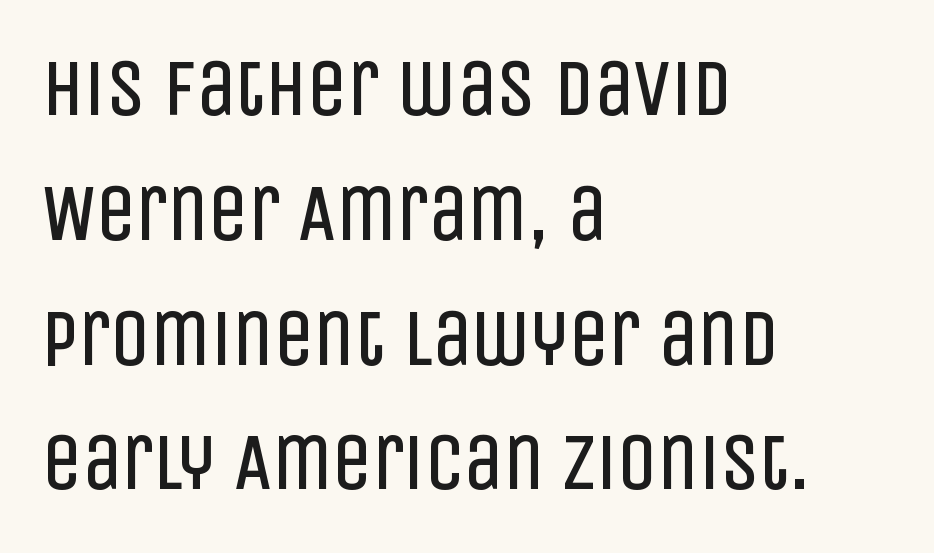
The rendering keeps characters at their native spacing. In CSS terms this would be text-align: left. Looks like regular typesetting: each glyph gets only the width it needs. The glyphs are unaccompanied by any horizontal stroke below them. You can tell from the bare stems that sans-serif type was used. Quick note: not italic, upright.
